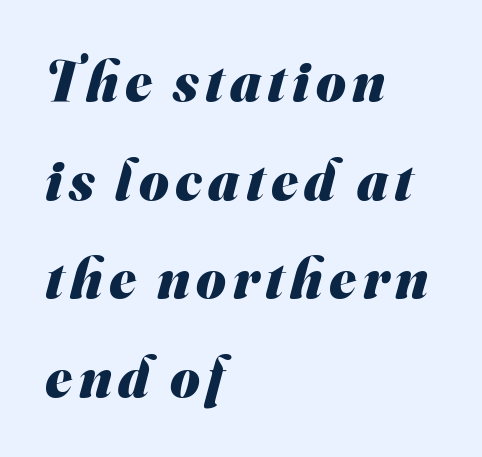
Q: Is the text bold? A: Yes.
Q: Is the typeface a serif or a sans-serif typeface? A: Sans-serif.
Q: Is the text underlined? A: No.
Q: How is the paragraph aligned? A: Left-aligned.
Q: Width (condensed, normal, or wide)? A: Normal.
Q: Stroke contrast? A: Medium.
Q: x-height? A: Small.
Q: Monospaced? A: No.
